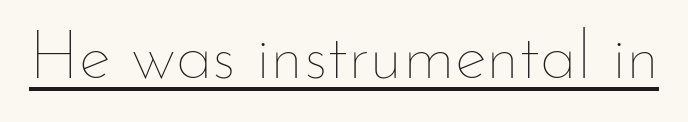
Q: Is the text bold? A: No.
Q: Is the text italic (slanted)? A: No, it is upright.
Q: Is the text underlined? A: Yes.
Q: Is the spacing between letters normal or unusually wide? A: Normal.
Q: Width (condensed, normal, or wide)? A: Normal.
Q: Stroke contrast? A: Low.
Q: x-height? A: Small.
Q: Monospaced? A: No.
